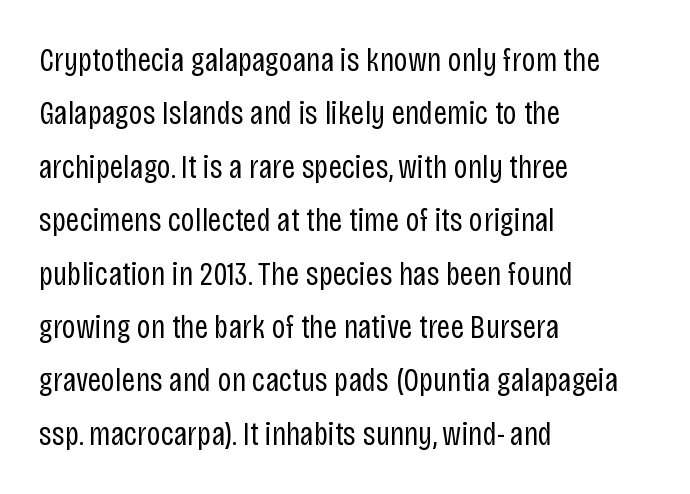
The text block is weighted toward the left margin, trailing off unevenly rightward. Heft: none added — not bold. Character widths vary here, with narrow letters taking less room than wide ones. Check under the words: just untouched page. Posture: upright roman. Nope, no serifs anywhere on these letters.
